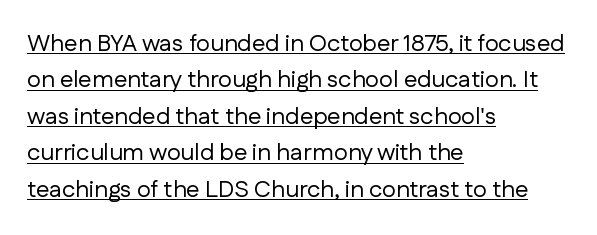
Is the stroke heavy? The answer is a plain regular-or-lighter. If you drew a line through each stem, it would be perfectly vertical. Vertical spacing — default. A classic flush-left, rag-right setting is used for this passage.
